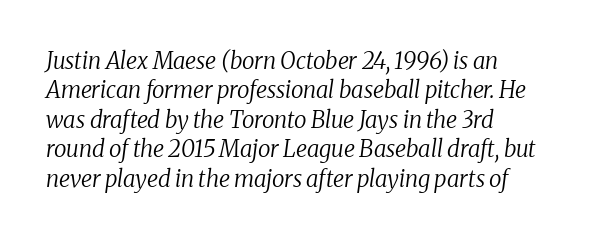
The image shows 23 px text type, italic (leaning right); set left-aligned, normal line spacing (1.28x), normal letter spacing, not underlined.
